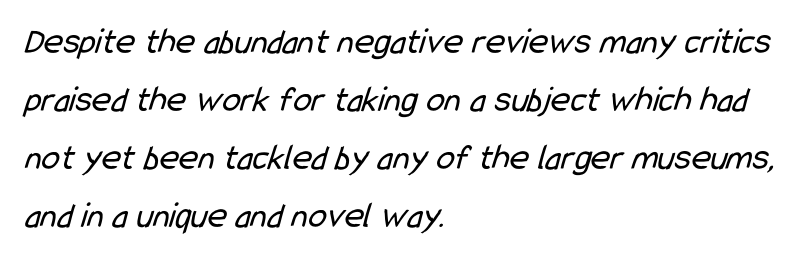
The image shows 37 px regular-weight, condensed sans-serif type; set left-aligned, normal line spacing (1.57x), normal letter spacing, not underlined; low stroke contrast and a medium x-height.
